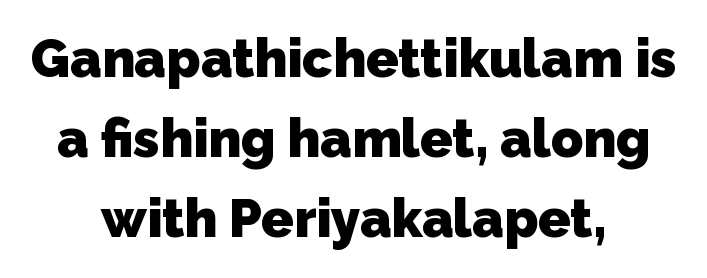
The sample has been set heavy, in full bold. A typesetter would call this proportional, since set widths differ per character. Glance below the letters and you will spot only blank space. What kind of face is this? One without serifs — a sans.
